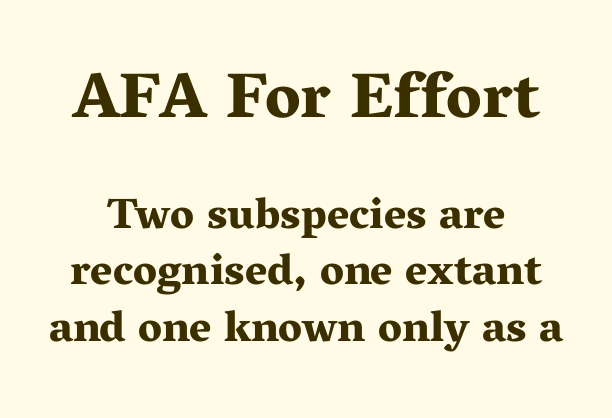
{"serif": "yes", "italic": "no", "bold": "yes", "weight": "bold", "width": "wide", "stroke_contrast": "medium", "x_height": "medium", "monospaced": "no", "underline": "no", "line_spacing": "normal", "line_spacing_ratio": 1.31, "letter_spacing": "normal", "letter_spacing_em": 0.0, "larger_block": "first", "size_ratio": 1.49, "glyph_px": 64}
